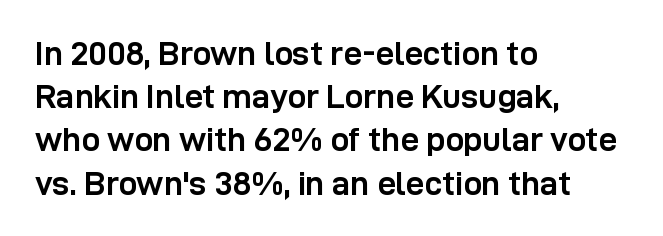
{"serif": "no", "italic": "no", "bold": "yes", "weight": "semibold", "width": "normal", "stroke_contrast": "low", "x_height": "medium", "monospaced": "no", "underline": "no", "align": "left", "line_spacing": "normal", "line_spacing_ratio": 1.31, "letter_spacing": "normal", "letter_spacing_em": 0.0, "glyph_px": 33}
